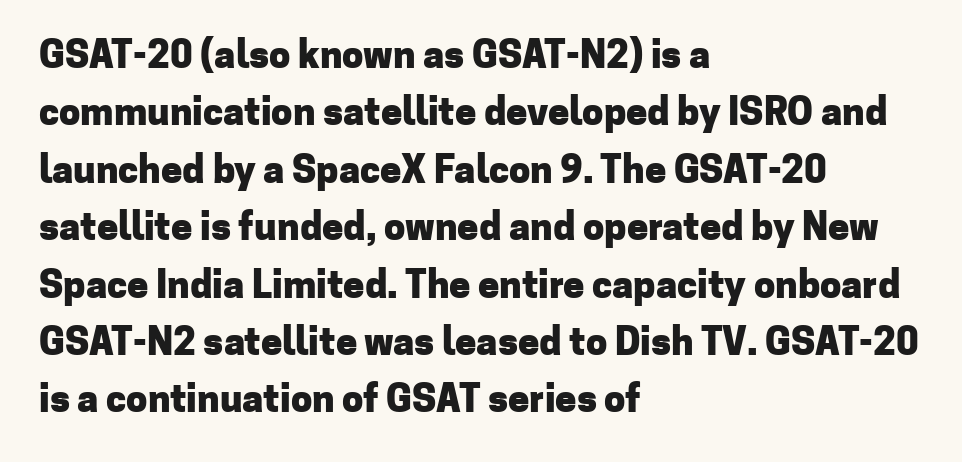
Serifs: no, the terminals of the letterforms are clean. This sample has the flowing, uneven cadence of proportional lettering. Italic: no, the glyphs are upright roman. A clean baseline with only descenders dipping below it. There is no visible air inserted between adjacent glyphs. Interline gaps are of average width in this sample.
